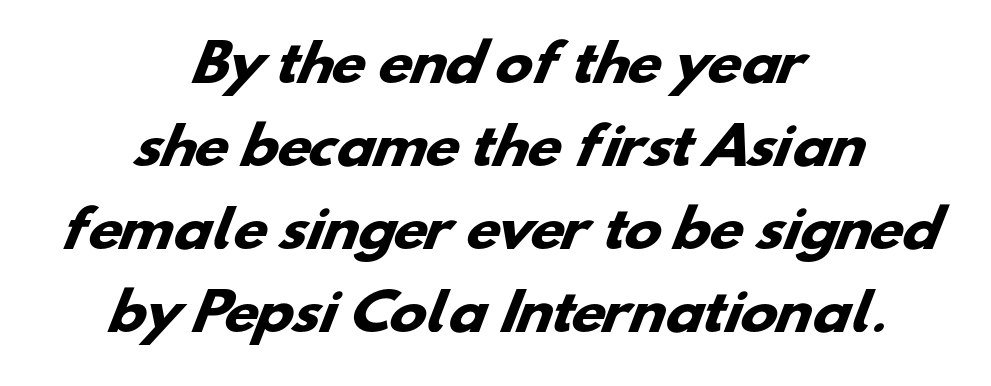
Q: Is the text bold? A: Yes.
Q: Is the typeface a serif or a sans-serif typeface? A: Sans-serif.
Q: Is the text underlined? A: No.
Q: How is the paragraph aligned? A: Centered.
Q: Is the spacing between letters normal or unusually wide? A: Normal.
Q: Is the spacing between lines tight, normal or loose? A: Normal.
Q: Width (condensed, normal, or wide)? A: Wide.
Q: Stroke contrast? A: Low.
Q: x-height? A: Small.
Q: Monospaced? A: No.
